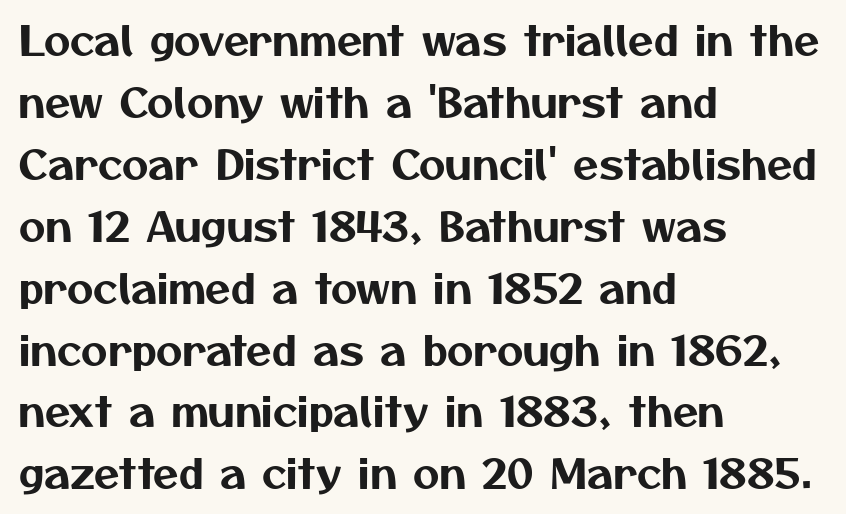
{"serif": "no", "width": "normal", "stroke_contrast": "medium", "x_height": "medium", "monospaced": "no", "underline": "no", "align": "left", "line_spacing": "normal", "line_spacing_ratio": 1.51, "letter_spacing": "normal", "letter_spacing_em": 0.0, "glyph_px": 41}
